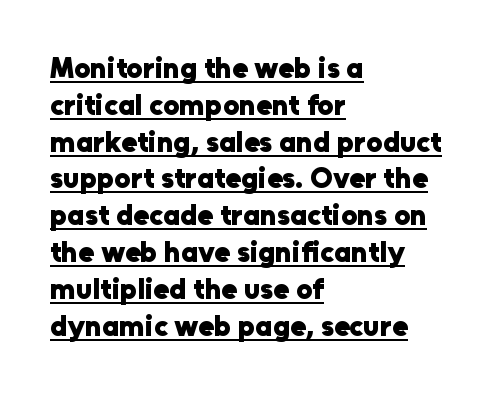
Q: Is the text bold? A: Yes.
Q: Is the text italic (slanted)? A: No, it is upright.
Q: Is the typeface a serif or a sans-serif typeface? A: Sans-serif.
Q: Is the text underlined? A: Yes.
Q: How is the paragraph aligned? A: Left-aligned.
Q: Is the spacing between letters normal or unusually wide? A: Normal.
Q: Is the spacing between lines tight, normal or loose? A: Normal.
Q: Width (condensed, normal, or wide)? A: Normal.
Q: Stroke contrast? A: Low.
Q: x-height? A: Medium.
Q: Monospaced? A: No.
